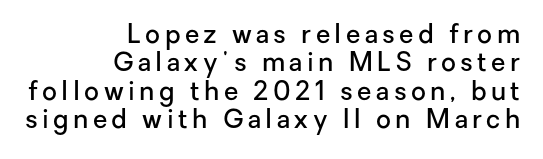
Q: Is the text bold? A: Semi-bold.
Q: Is the text italic (slanted)? A: No, it is upright.
Q: Is the text underlined? A: No.
Q: How is the paragraph aligned? A: Right-aligned.
Q: Is the spacing between lines tight, normal or loose? A: Tight.
